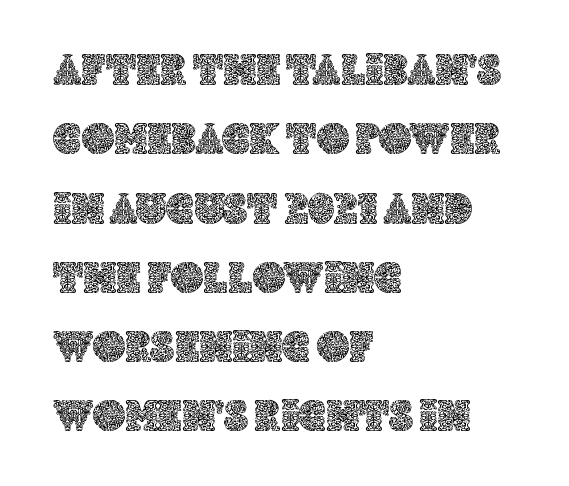
The image shows 45 px text type, upright; set left-aligned, normal line spacing (1.54x), normal letter spacing, not underlined; a large x-height.
